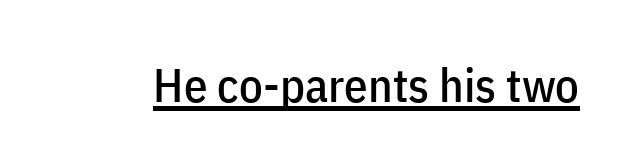
The image shows 47 px condensed sans-serif type, upright; set normal letter spacing, underlined; low stroke contrast and a medium x-height.
